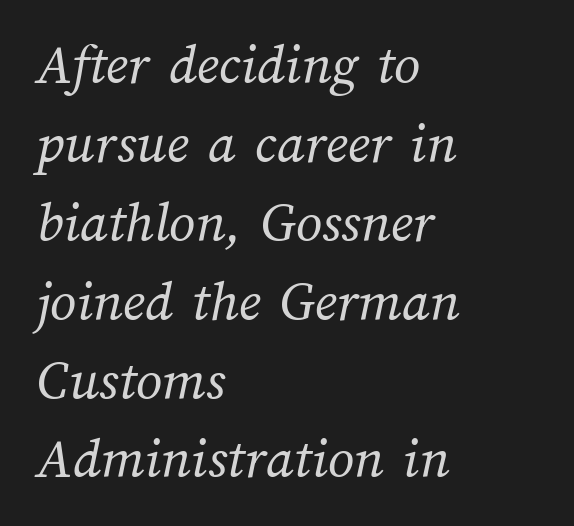
The image shows 58 px regular-weight type; set left-aligned, normal line spacing (1.36x), normal letter spacing, not underlined; medium stroke contrast and a medium x-height.
